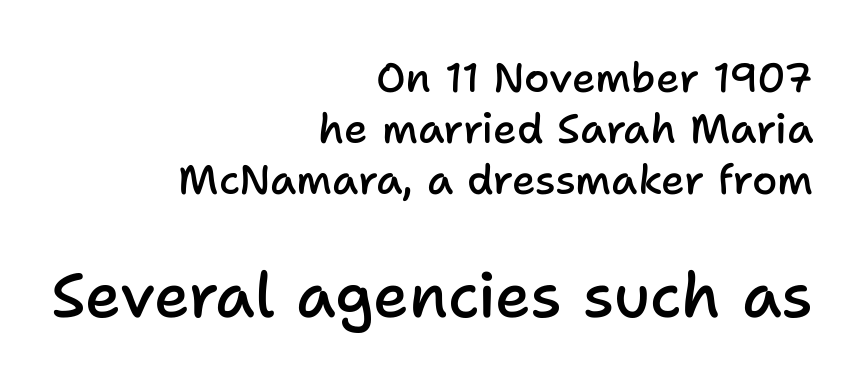
Q: Is the text bold? A: Semi-bold.
Q: Is the text italic (slanted)? A: No, it is upright.
Q: Is the typeface a serif or a sans-serif typeface? A: Sans-serif.
Q: Is the text underlined? A: No.
Q: How is the paragraph aligned? A: Right-aligned.
Q: Is the spacing between letters normal or unusually wide? A: Normal.
Q: Is the spacing between lines tight, normal or loose? A: Normal.
Q: Which block of text is set in a larger size, the first (top) or the second (bottom)? A: The second (bottom) one.
Q: Width (condensed, normal, or wide)? A: Normal.
Q: Stroke contrast? A: Low.
Q: x-height? A: Medium.
Q: Monospaced? A: No.
